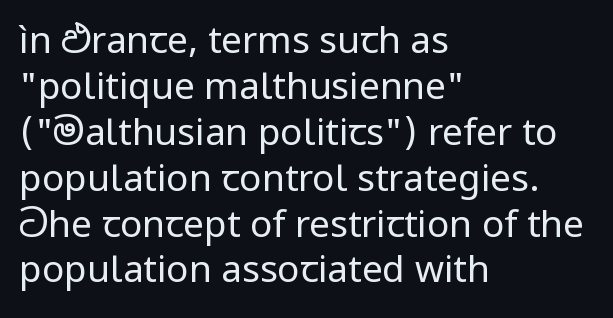
{"serif": "no", "italic": "no", "bold": "no", "weight": "regular", "width": "normal", "stroke_contrast": "low", "x_height": "medium", "monospaced": "no", "underline": "no", "align": "left", "line_spacing_ratio": 1.24, "letter_spacing": "normal", "letter_spacing_em": 0.0, "glyph_px": 37}
